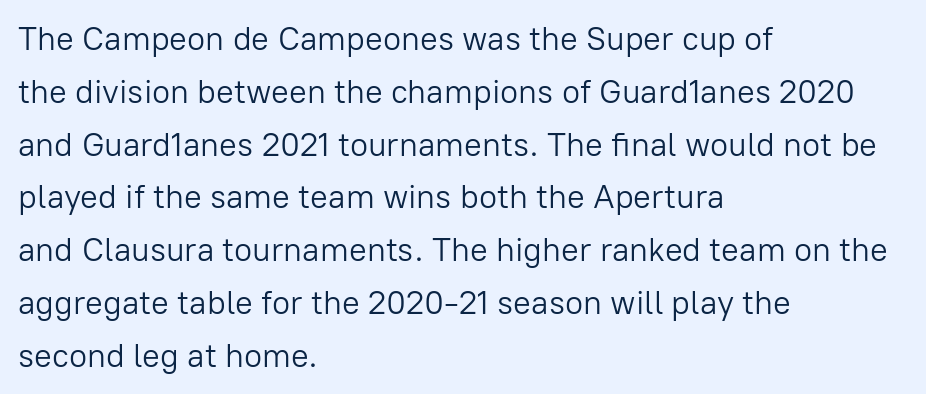
{"serif": "no", "italic": "no", "bold": "no", "weight": "light", "width": "normal", "stroke_contrast": "low", "x_height": "medium", "monospaced": "no", "underline": "no", "align": "left", "line_spacing": "normal", "line_spacing_ratio": 1.6, "letter_spacing": "normal", "letter_spacing_em": 0.0, "glyph_px": 33}
